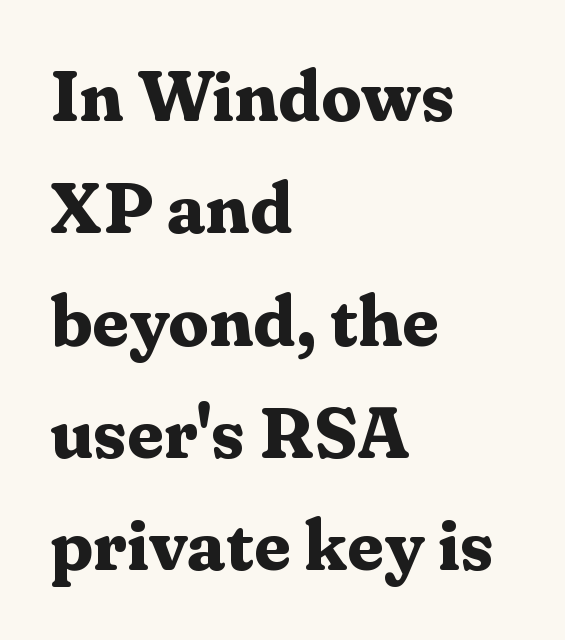
Q: Is the text bold? A: Yes.
Q: Is the text italic (slanted)? A: No, it is upright.
Q: Is the typeface a serif or a sans-serif typeface? A: Serif.
Q: Is the text underlined? A: No.
Q: How is the paragraph aligned? A: Left-aligned.
Q: Is the spacing between letters normal or unusually wide? A: Normal.
Q: Is the spacing between lines tight, normal or loose? A: Normal.
Q: Width (condensed, normal, or wide)? A: Normal.
Q: Stroke contrast? A: Medium.
Q: x-height? A: Medium.
Q: Monospaced? A: No.
